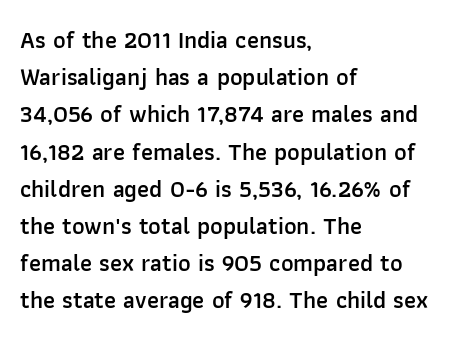
The image shows 24 px text type, upright; set left-aligned, normal line spacing (1.55x), normal letter spacing, not underlined.
